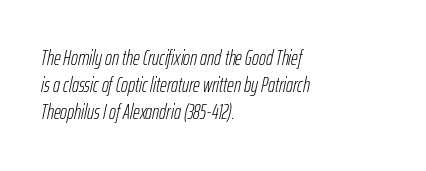
The image shows 21 px text type, italic (leaning right); set left-aligned, normal line spacing (1.29x), normal letter spacing, not underlined.
